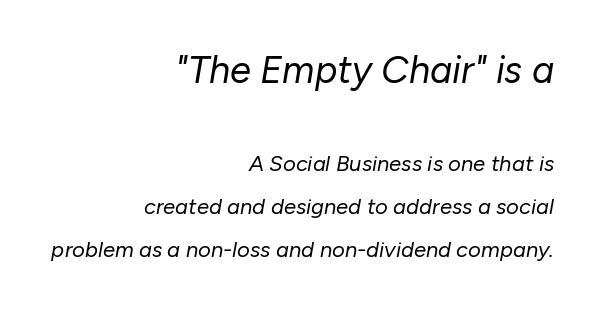
{"italic": "yes", "lean": "right", "slant_degrees": 10, "bold": "no", "weight": "regular", "width": "normal", "stroke_contrast": "low", "x_height": "medium", "monospaced": "no", "underline": "no", "align": "right", "line_spacing": "loose", "line_spacing_ratio": 1.95, "letter_spacing": "normal", "letter_spacing_em": 0.0, "larger_block": "first", "size_ratio": 1.73, "glyph_px": 38}
